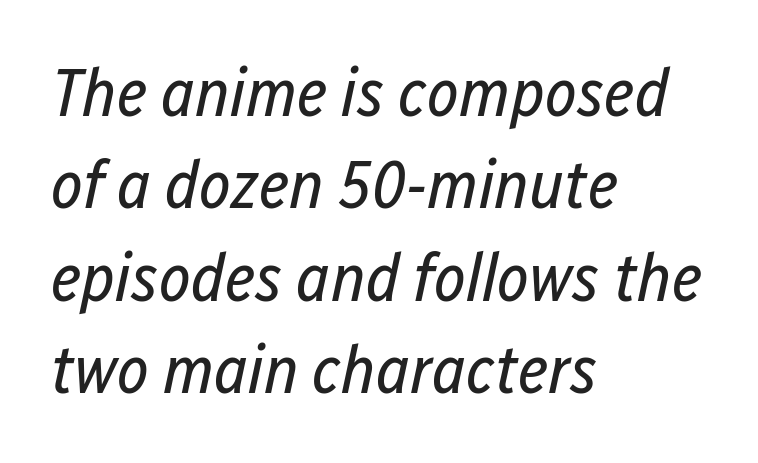
{"italic": "yes", "lean": "right", "slant_degrees": 12, "bold": "no", "weight": "regular", "width": "condensed", "stroke_contrast": "low", "x_height": "medium", "monospaced": "no", "underline": "no", "align": "left", "line_spacing": "normal", "line_spacing_ratio": 1.36, "letter_spacing": "normal", "letter_spacing_em": 0.0, "glyph_px": 68}
